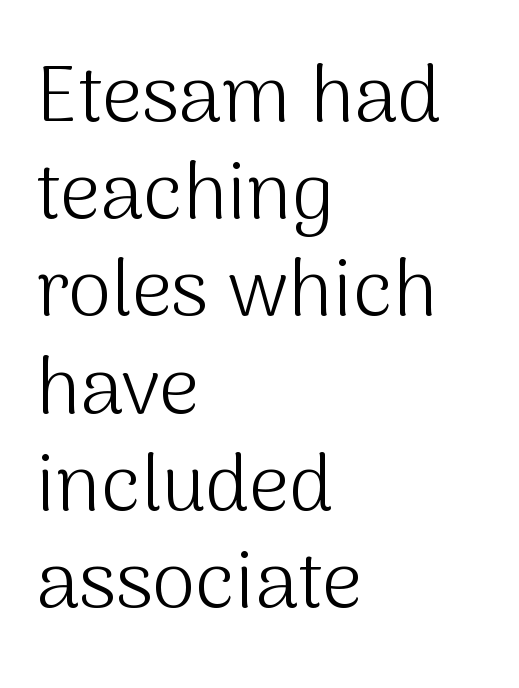
It's the straight-up-and-down kind of type. Letters have the restrained weight of plain body copy at most. The letters carry no serifs — their stems end cleanly without finishing strokes. Each letter keeps its own natural width here, so spacing adapts to shape. Inter-character spacing is left at the font's built-in metrics. Nobody drew a line under any word here.
